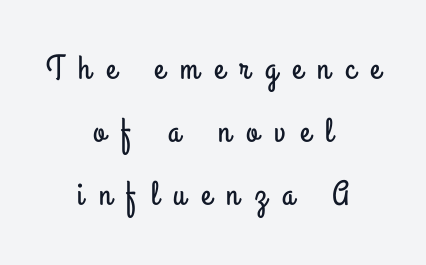
{"serif": "no", "italic": "no", "width": "condensed", "stroke_contrast": "low", "x_height": "small", "monospaced": "no", "underline": "no", "align": "center", "line_spacing_ratio": 1.86, "letter_spacing": "wide", "letter_spacing_em": 0.45, "glyph_px": 34}
